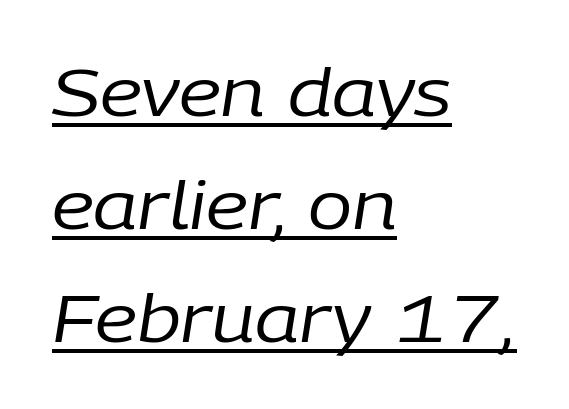
Q: Is the text bold? A: No.
Q: Is the text italic (slanted)? A: Yes, it leans right by about 9 degrees.
Q: Is the text underlined? A: Yes.
Q: How is the paragraph aligned? A: Left-aligned.
Q: Is the spacing between letters normal or unusually wide? A: Normal.
Q: Width (condensed, normal, or wide)? A: Normal.
Q: Stroke contrast? A: Low.
Q: x-height? A: Medium.
Q: Monospaced? A: No.
